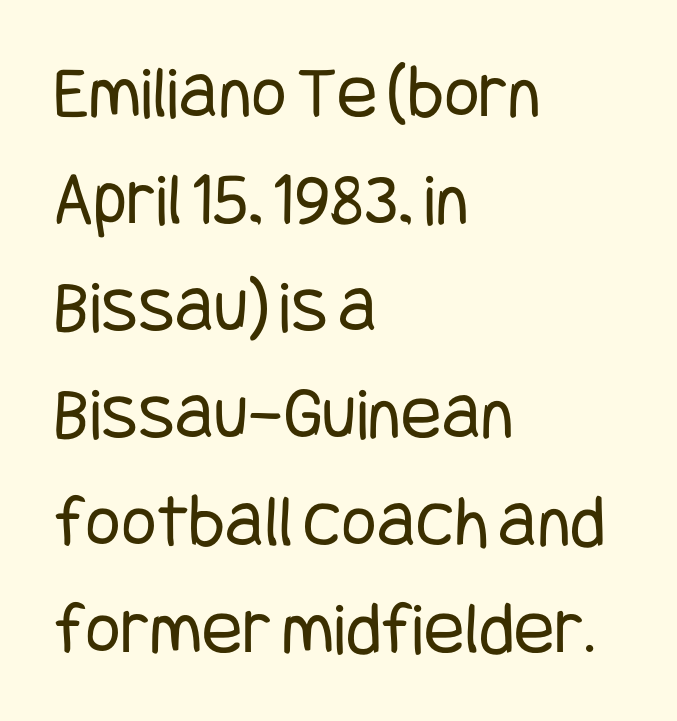
The image shows 76 px regular-weight, condensed sans-serif type, upright; set left-aligned, normal line spacing (1.41x), normal letter spacing, not underlined; low stroke contrast and a large x-height.
